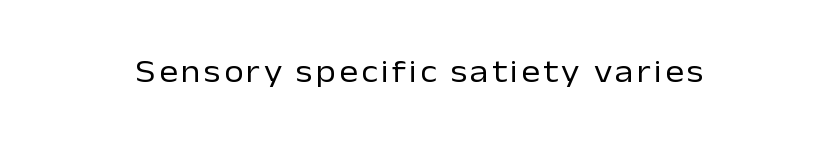
{"serif": "no", "italic": "no", "bold": "no", "weight": "regular", "width": "normal", "stroke_contrast": "low", "x_height": "medium", "monospaced": "no", "underline": "no", "glyph_px": 32}
